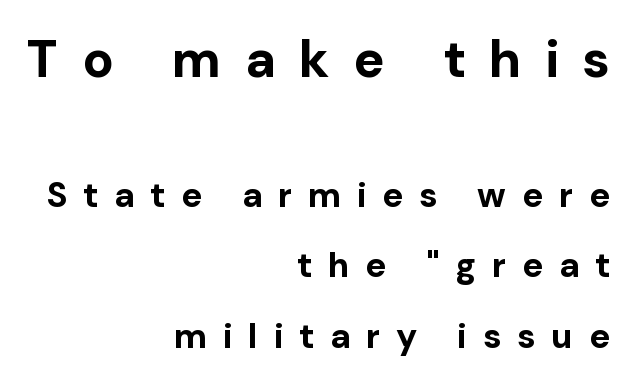
The image shows 52 px bold sans-serif type, upright; set right-aligned, loose line spacing (2.02x), unusually wide letter spacing (+0.45 em), not underlined; the first (top) block is 1.49x larger; low stroke contrast and a medium x-height.
